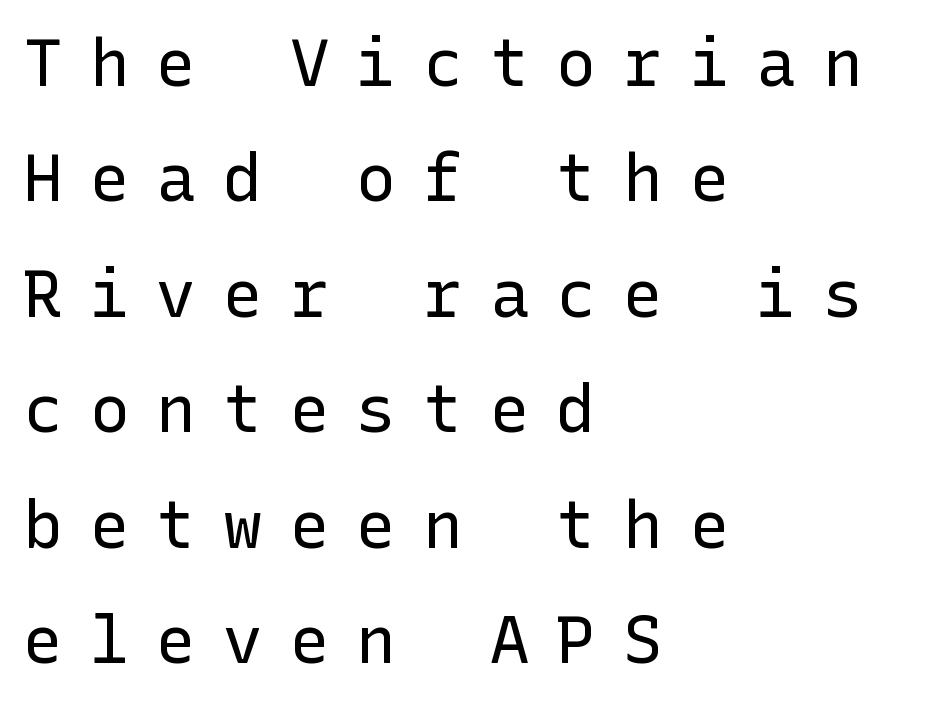
The image shows 66 px regular-weight sans-serif type, upright; set left-aligned, line spacing 1.75x, unusually wide letter spacing (+0.41 em), not underlined; low stroke contrast and a medium x-height.
